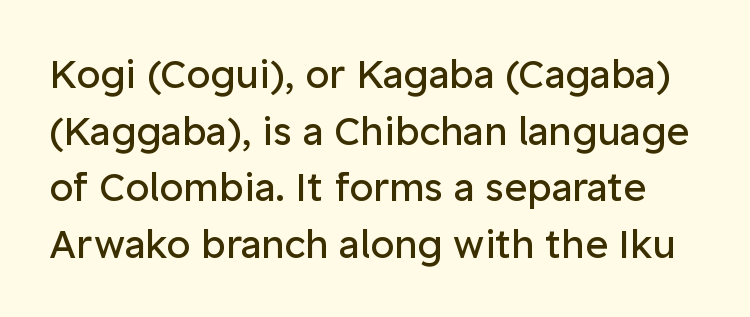
Q: Is the text bold? A: No.
Q: Is the text italic (slanted)? A: No, it is upright.
Q: Is the typeface a serif or a sans-serif typeface? A: Sans-serif.
Q: Is the text underlined? A: No.
Q: Is the spacing between letters normal or unusually wide? A: Normal.
Q: Is the spacing between lines tight, normal or loose? A: Normal.
Q: Width (condensed, normal, or wide)? A: Normal.
Q: Stroke contrast? A: Low.
Q: x-height? A: Medium.
Q: Monospaced? A: No.
